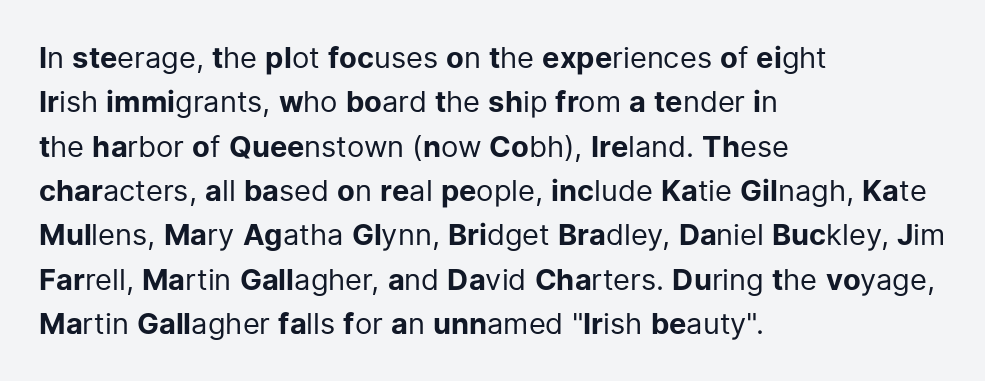
The image shows 29 px regular-weight sans-serif type, upright; set left-aligned, normal line spacing (1.53x), normal letter spacing, not underlined; low stroke contrast and a medium x-height.
